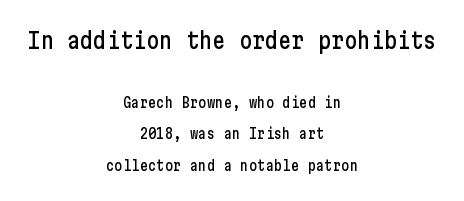
When letters stand straight like this, we call the style roman or upright. Regarding leading, the lines here are spaced well apart. Beneath every word, the page is bare. The upper block of text is set noticeably larger than the block beneath it. This sample uses plain, unmodified letter spacing.
